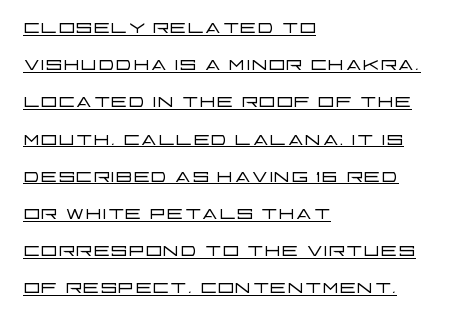
Q: Is the text bold? A: No.
Q: Is the text italic (slanted)? A: No, it is upright.
Q: Is the text underlined? A: Yes.
Q: How is the paragraph aligned? A: Left-aligned.
Q: Is the spacing between letters normal or unusually wide? A: Normal.
Q: Is the spacing between lines tight, normal or loose? A: Normal.
